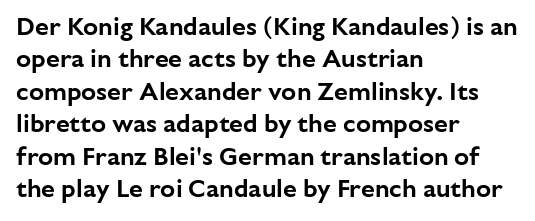
The image shows 25 px text type, upright; set left-aligned, normal line spacing (1.3x), normal letter spacing, not underlined.
